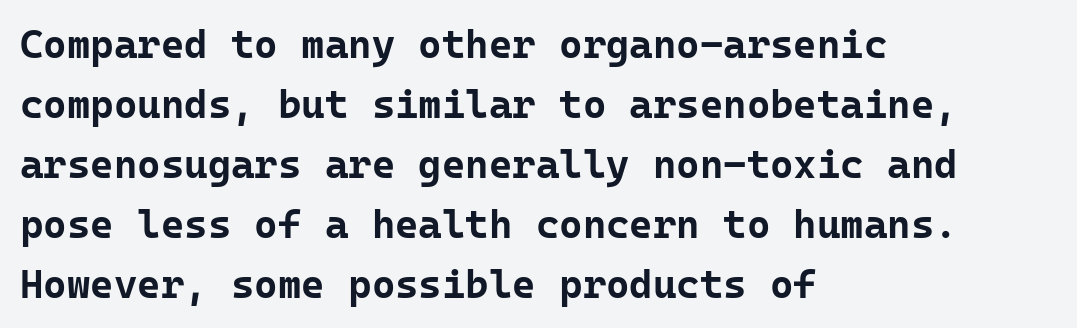
Spacing verdict: monospaced, one width for all characters. These lines carry a lot of weight — the face is fully bold. The passage is arranged the way most books set body copy — flush left. What stands out about the letter spacing? Nothing — it is the standard amount. Examine the stroke ends and you'll find no serifs. Notice how the stems are strictly vertical — no italics here.
